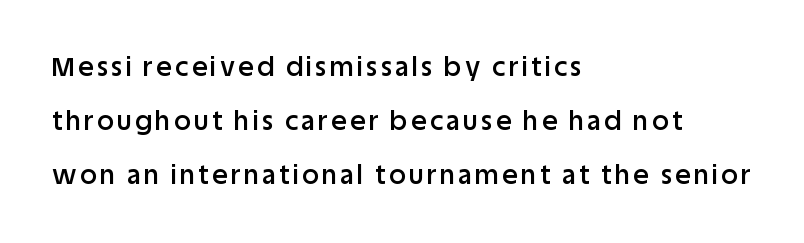
The image shows 26 px text type, upright; set left-aligned, loose line spacing (2.07x), not underlined.
